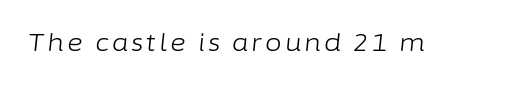
The image shows 24 px text type, italic (leaning right); set not underlined.
